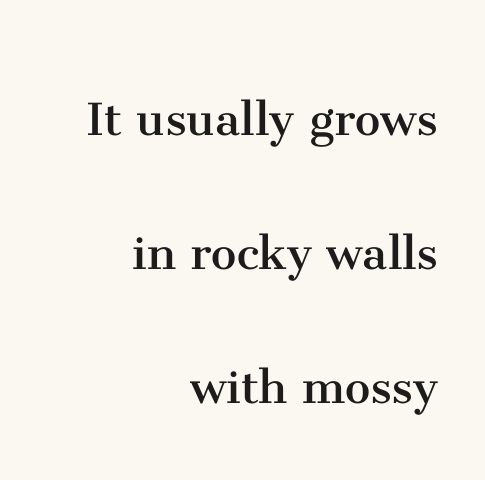
Nobody touched the tracking dial on this one. Lines of text with bare space underneath. Character widths vary here, with narrow letters taking less room than wide ones. The axis of the letterforms is exactly vertical. Stems here are at most as thick as an everyday book face.
